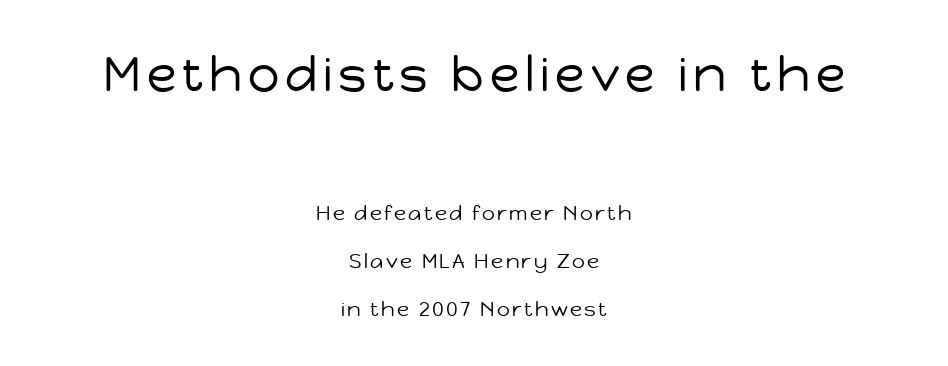
{"serif": "no", "italic": "no", "bold": "no", "weight": "regular", "width": "normal", "stroke_contrast": "low", "x_height": "medium", "monospaced": "no", "underline": "no", "align": "center", "line_spacing": "loose", "line_spacing_ratio": 2.4, "larger_block": "first", "size_ratio": 2.45, "glyph_px": 49}
